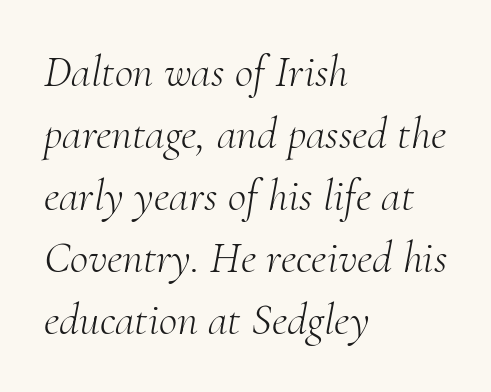
The image shows 45 px light serif type, italic (leaning right); set left-aligned, normal line spacing (1.38x), normal letter spacing, not underlined; medium stroke contrast and a small x-height.
